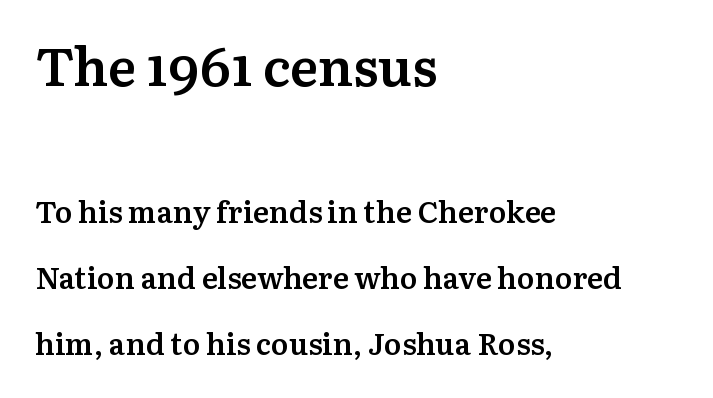
A fair bit of extra ink — the face is semibold, not bold. Horizontally, the lines are justified to the leading edge only. Spacing verdict: proportional, widths tailored to each character. Each new line begins a long way beneath the previous one. Honestly, the letter spacing is just normal — you wouldn't notice it. Unlike italic type, these characters show no tilt at all.
